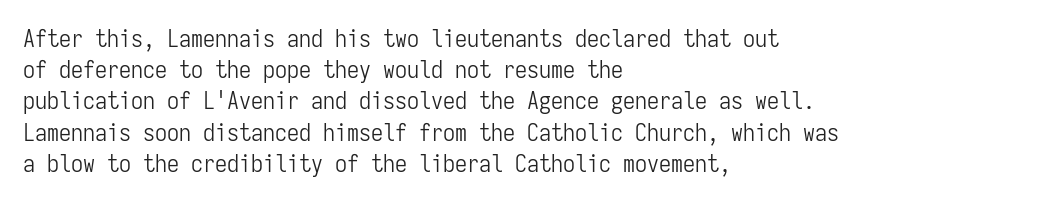
The ragged edge is on the right, which tells us the setting is flush left. The passage shown is not underscored anywhere. These lines were composed using upright roman letters. This sample uses plain, unmodified letter spacing. Reading down the column, the eye jumps a familiar distance to each next line.
